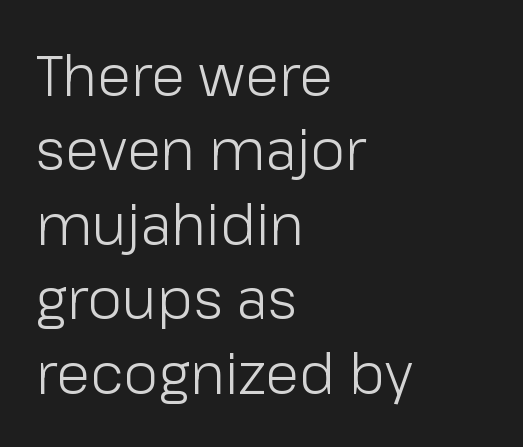
{"serif": "no", "italic": "no", "bold": "no", "weight": "light", "width": "normal", "stroke_contrast": "low", "x_height": "medium", "monospaced": "no", "underline": "no", "align": "left", "line_spacing": "normal", "line_spacing_ratio": 1.33, "letter_spacing": "normal", "letter_spacing_em": 0.0, "glyph_px": 56}
